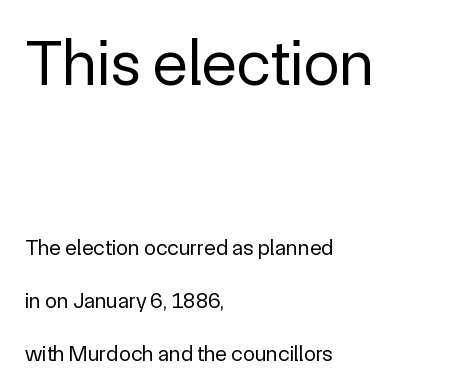
Bigger letters appear in the top chunk; the bottom chunk is reduced. Look at the bottom of the vertical strokes: they stop flat, with no serifs. The face looks like a standard text weight, possibly lighter. Is this a fixed-width face? No — the glyphs have proportional, varying widths.
